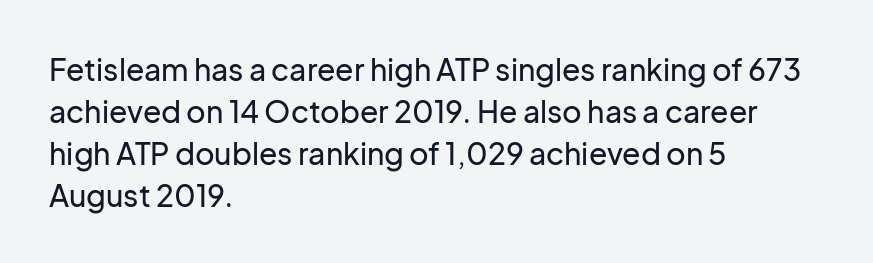
Q: Is the text italic (slanted)? A: No, it is upright.
Q: Is the typeface a serif or a sans-serif typeface? A: Sans-serif.
Q: Is the text underlined? A: No.
Q: How is the paragraph aligned? A: Left-aligned.
Q: Is the spacing between letters normal or unusually wide? A: Normal.
Q: Is the spacing between lines tight, normal or loose? A: Normal.
Q: Width (condensed, normal, or wide)? A: Normal.
Q: Stroke contrast? A: Low.
Q: x-height? A: Medium.
Q: Monospaced? A: No.
